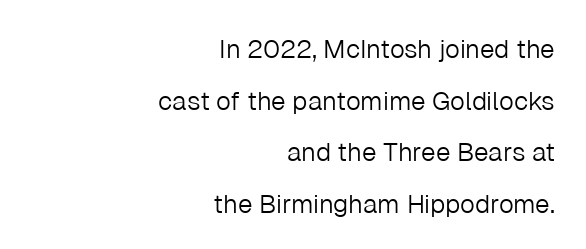
Q: Is the text bold? A: No.
Q: Is the text italic (slanted)? A: No, it is upright.
Q: Is the text underlined? A: No.
Q: How is the paragraph aligned? A: Right-aligned.
Q: Is the spacing between letters normal or unusually wide? A: Normal.
Q: Is the spacing between lines tight, normal or loose? A: Loose.
